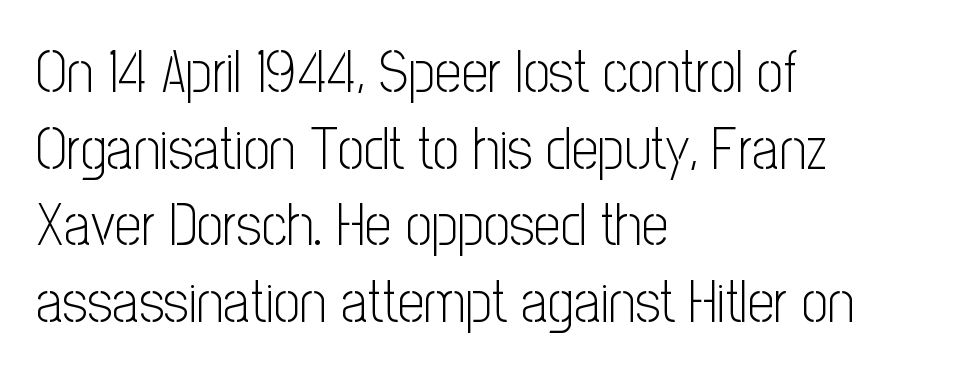
{"serif": "no", "italic": "no", "bold": "no", "weight": "light", "width": "condensed", "stroke_contrast": "low", "x_height": "medium", "monospaced": "no", "underline": "no", "align": "left", "line_spacing": "normal", "line_spacing_ratio": 1.3, "letter_spacing": "normal", "letter_spacing_em": 0.0, "glyph_px": 59}
